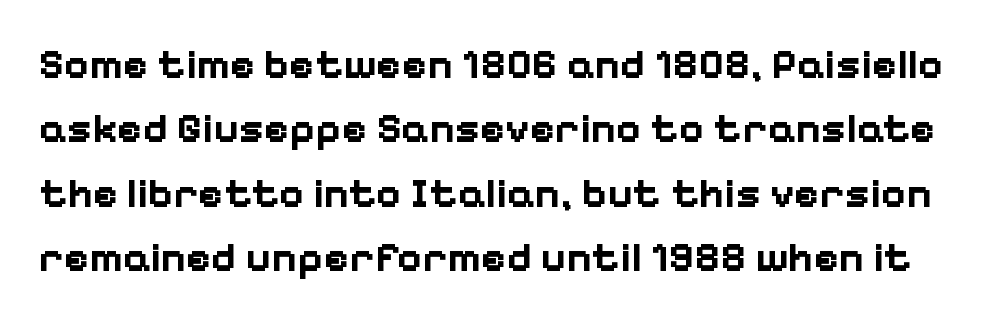
The image shows 43 px bold sans-serif type, upright; set normal line spacing (1.5x), normal letter spacing, not underlined; low stroke contrast and a medium x-height.
